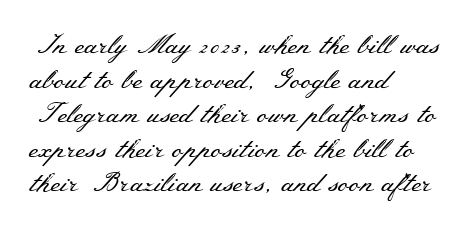
The image shows 27 px text type; set left-aligned, normal line spacing (1.28x), normal letter spacing, not underlined.
